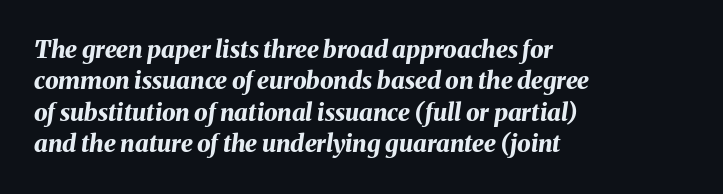
Q: Is the text bold? A: Yes.
Q: Is the text italic (slanted)? A: Yes, it leans right by about 8 degrees.
Q: Is the text underlined? A: No.
Q: How is the paragraph aligned? A: Left-aligned.
Q: Is the spacing between letters normal or unusually wide? A: Normal.
Q: Is the spacing between lines tight, normal or loose? A: Normal.
